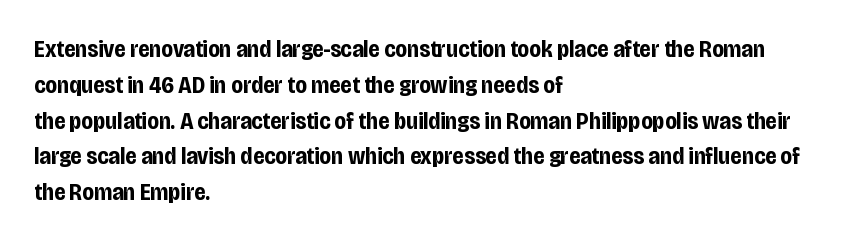
{"italic": "no", "bold": "yes", "underline": "no", "align": "left", "line_spacing": "normal", "line_spacing_ratio": 1.49, "letter_spacing": "normal", "letter_spacing_em": 0.0, "glyph_px": 24}
